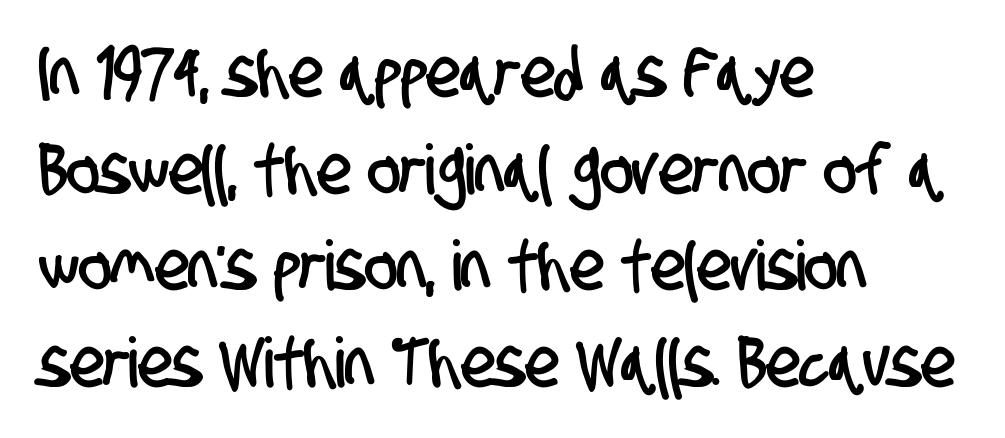
{"serif": "no", "width": "condensed", "stroke_contrast": "low", "x_height": "large", "monospaced": "no", "underline": "no", "align": "left", "line_spacing": "normal", "line_spacing_ratio": 1.4, "letter_spacing": "normal", "letter_spacing_em": 0.0, "glyph_px": 69}
